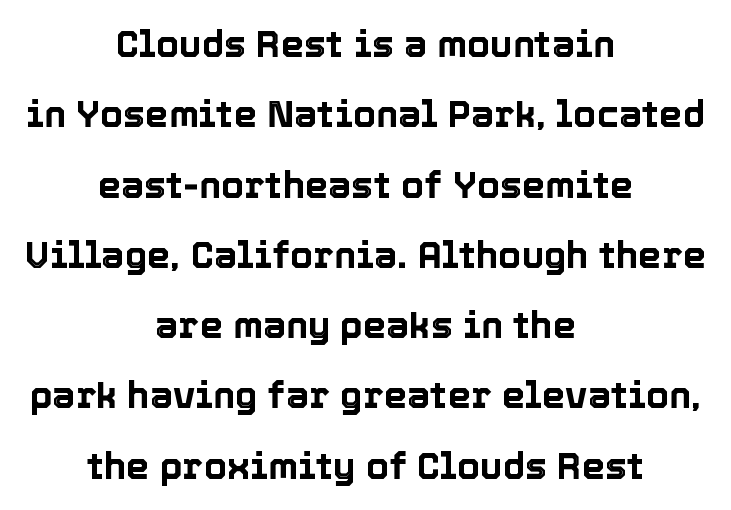
{"italic": "no", "width": "normal", "x_height": "medium", "monospaced": "no", "underline": "no", "align": "center", "line_spacing": "loose", "line_spacing_ratio": 1.9, "letter_spacing": "normal", "letter_spacing_em": 0.0, "glyph_px": 37}
